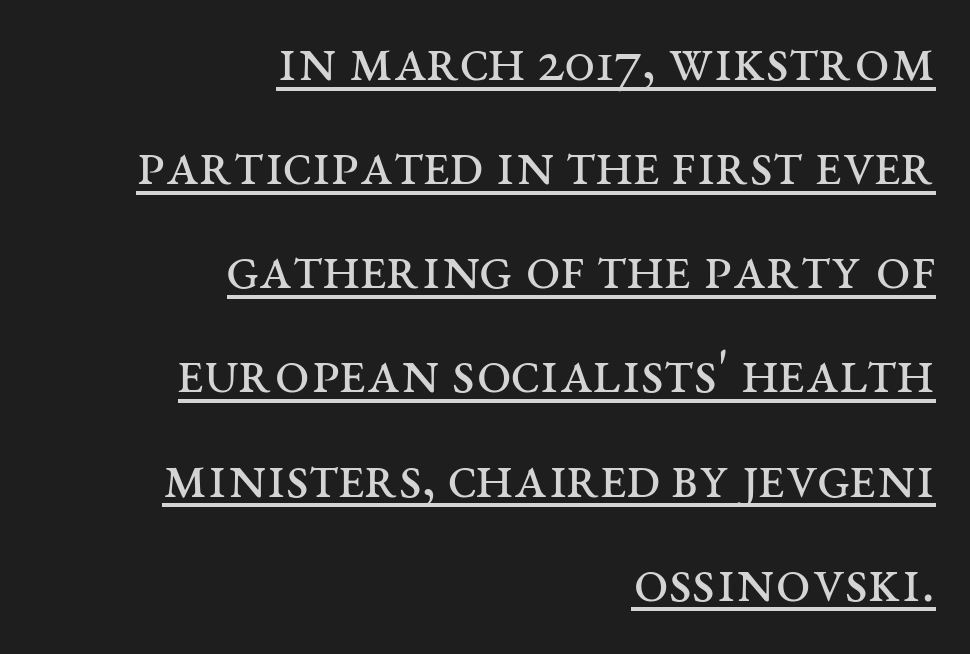
In terms of letterform style, serifs are clearly present. What decoration does the sample have? An underline. The passage shown is not bold in any degree. Between one letter and the next there's only the usual sliver of space. Do the characters align in a grid? No, the font is proportional.
